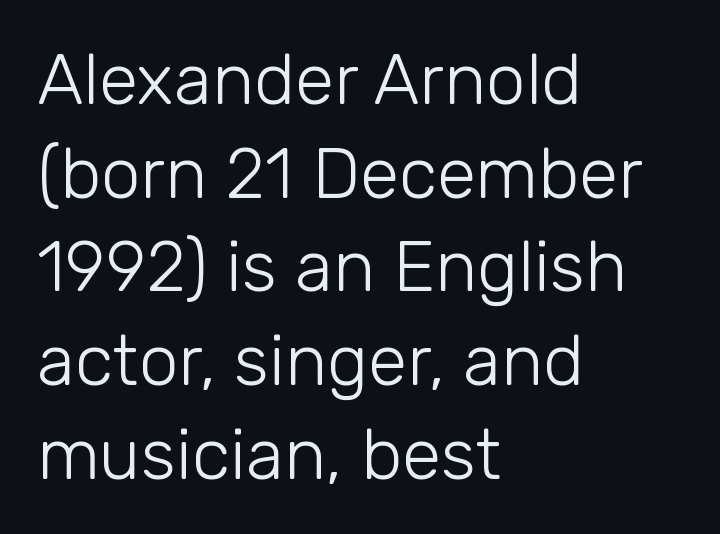
Classification — sans serif. If you drew a line through each stem, it would be perfectly vertical. Typeset ragged right — the left edge is the straight one. Underline: absent. Spacing between characters is what you'd get straight out of the box. Leading matches the norm, producing a regular column.
